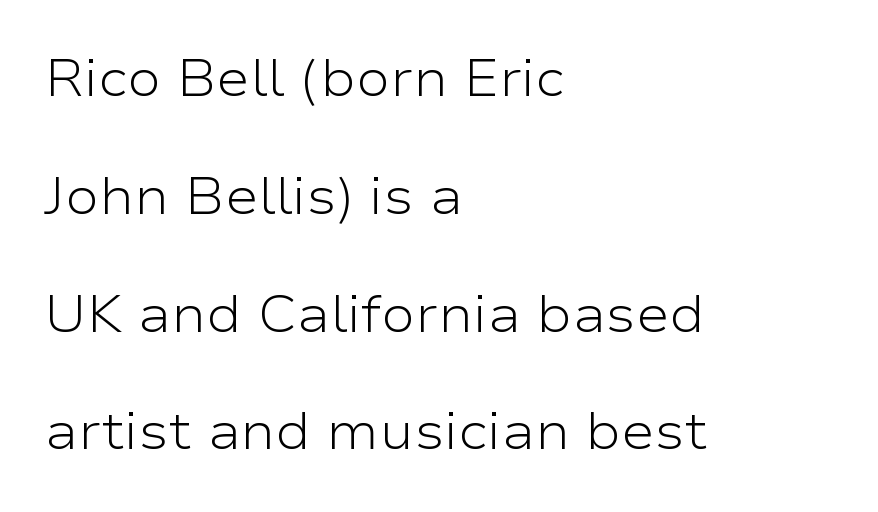
These lines are set flush left with a ragged right edge. Serifs: no, the terminals of the letterforms are clean. Is the letter spacing exaggerated? No — it looks like the ordinary default. Summary of weight: not heavy and not bold.
